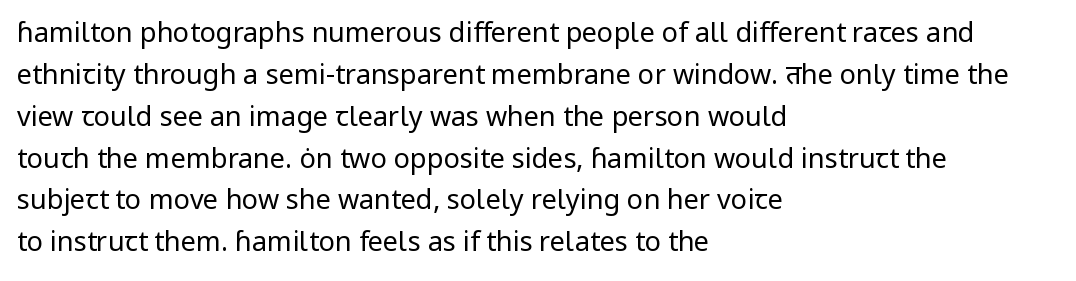
The image shows 27 px text type, upright; set left-aligned, normal line spacing (1.55x), normal letter spacing, not underlined.
